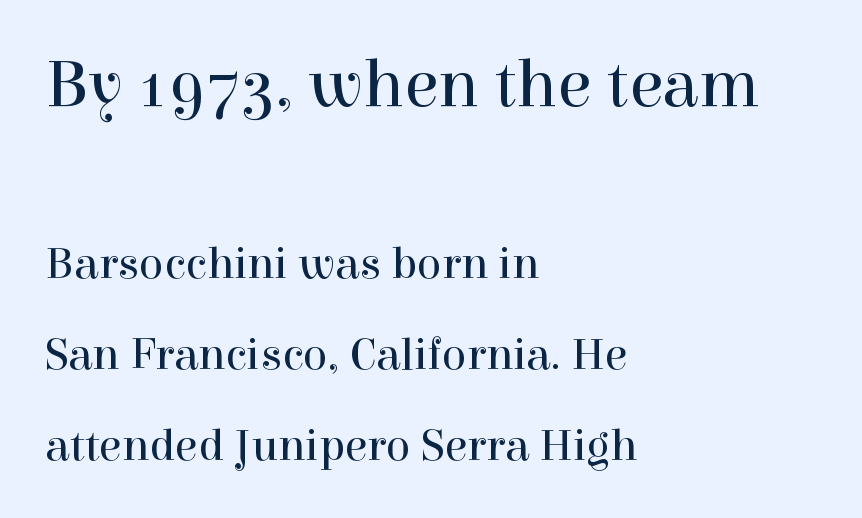
Q: Is the text bold? A: No.
Q: Is the text italic (slanted)? A: No, it is upright.
Q: Is the typeface a serif or a sans-serif typeface? A: Serif.
Q: Is the text underlined? A: No.
Q: How is the paragraph aligned? A: Left-aligned.
Q: Is the spacing between letters normal or unusually wide? A: Normal.
Q: Is the spacing between lines tight, normal or loose? A: Loose.
Q: Which block of text is set in a larger size, the first (top) or the second (bottom)? A: The first (top) one.
Q: Width (condensed, normal, or wide)? A: Normal.
Q: x-height? A: Medium.
Q: Monospaced? A: No.
